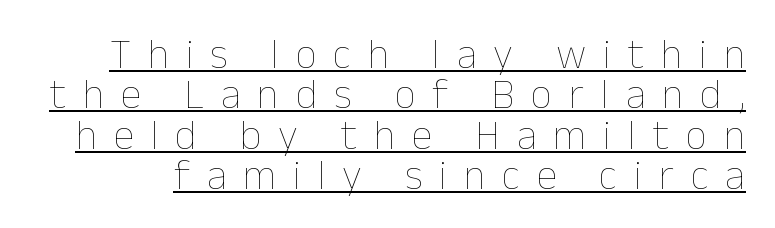
The image shows 42 px thin type, upright; set tight line spacing (0.96x), unusually wide letter spacing (+0.4 em), underlined; low stroke contrast and a medium x-height.
